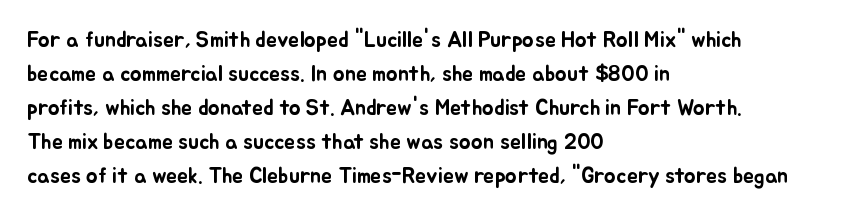
{"italic": "no", "underline": "no", "align": "left", "line_spacing": "normal", "line_spacing_ratio": 1.54, "letter_spacing": "normal", "letter_spacing_em": 0.0, "glyph_px": 22}
